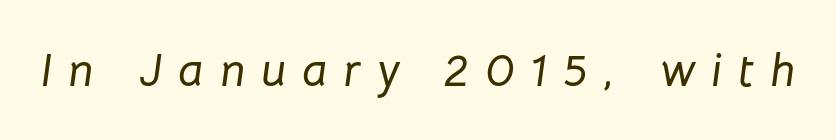
{"italic": "yes", "lean": "right", "slant_degrees": 8, "width": "normal", "stroke_contrast": "low", "x_height": "medium", "monospaced": "no", "underline": "no", "letter_spacing": "wide", "letter_spacing_em": 0.34, "glyph_px": 47}
